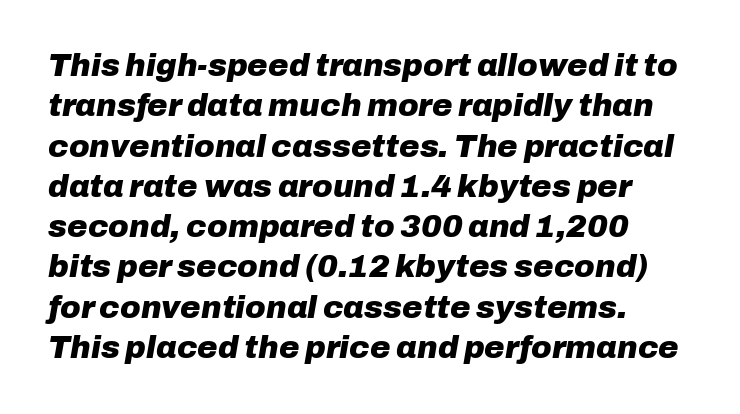
Q: Is the text bold? A: Yes.
Q: Is the text italic (slanted)? A: Yes, it leans right by about 10 degrees.
Q: Is the text underlined? A: No.
Q: How is the paragraph aligned? A: Left-aligned.
Q: Is the spacing between letters normal or unusually wide? A: Normal.
Q: Is the spacing between lines tight, normal or loose? A: Normal.
Q: Width (condensed, normal, or wide)? A: Normal.
Q: Stroke contrast? A: Low.
Q: x-height? A: Medium.
Q: Monospaced? A: No.
